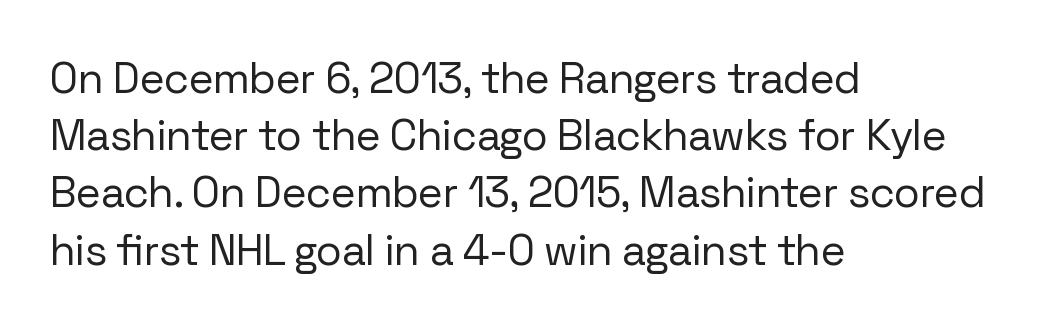
Nothing heavy about these letters — not bold at all. Honestly, there is no underline to notice here at all. Is there any slant? The stems are plumb. Look at the tracking — it's just the regular setting, nothing added. The rag falls on the right side of this text block.
